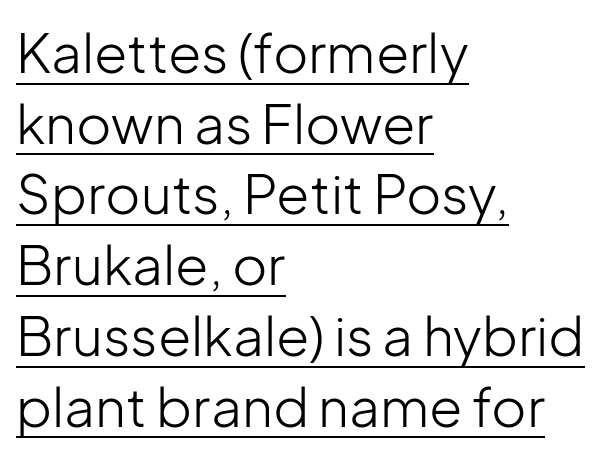
{"serif": "no", "italic": "no", "bold": "no", "weight": "light", "width": "normal", "stroke_contrast": "low", "x_height": "medium", "monospaced": "no", "underline": "yes", "align": "left", "line_spacing": "normal", "line_spacing_ratio": 1.31, "letter_spacing": "normal", "letter_spacing_em": 0.0, "glyph_px": 54}
